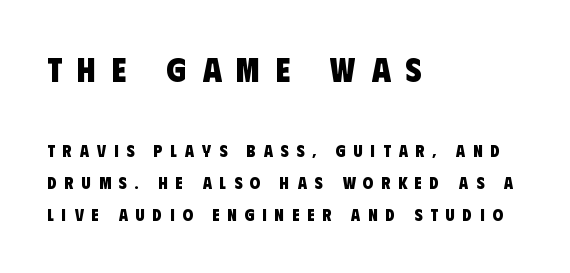
Q: Is the text bold? A: Yes.
Q: Is the typeface a serif or a sans-serif typeface? A: Sans-serif.
Q: Is the text underlined? A: No.
Q: How is the paragraph aligned? A: Left-aligned.
Q: Is the spacing between letters normal or unusually wide? A: Unusually wide.
Q: Is the spacing between lines tight, normal or loose? A: Loose.
Q: Which block of text is set in a larger size, the first (top) or the second (bottom)? A: The first (top) one.
Q: Width (condensed, normal, or wide)? A: Condensed.
Q: Stroke contrast? A: Low.
Q: x-height? A: Large.
Q: Monospaced? A: No.
